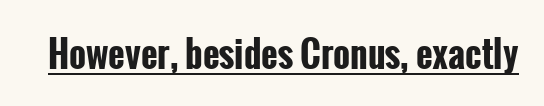
The image shows 36 px bold, condensed sans-serif type, upright; set normal letter spacing, underlined; low stroke contrast and a medium x-height.
